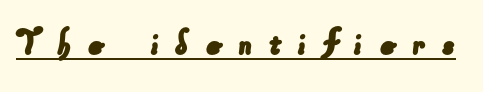
The image shows 40 px sans-serif type; set unusually wide letter spacing (+0.39 em), underlined; low stroke contrast and a small x-height.
